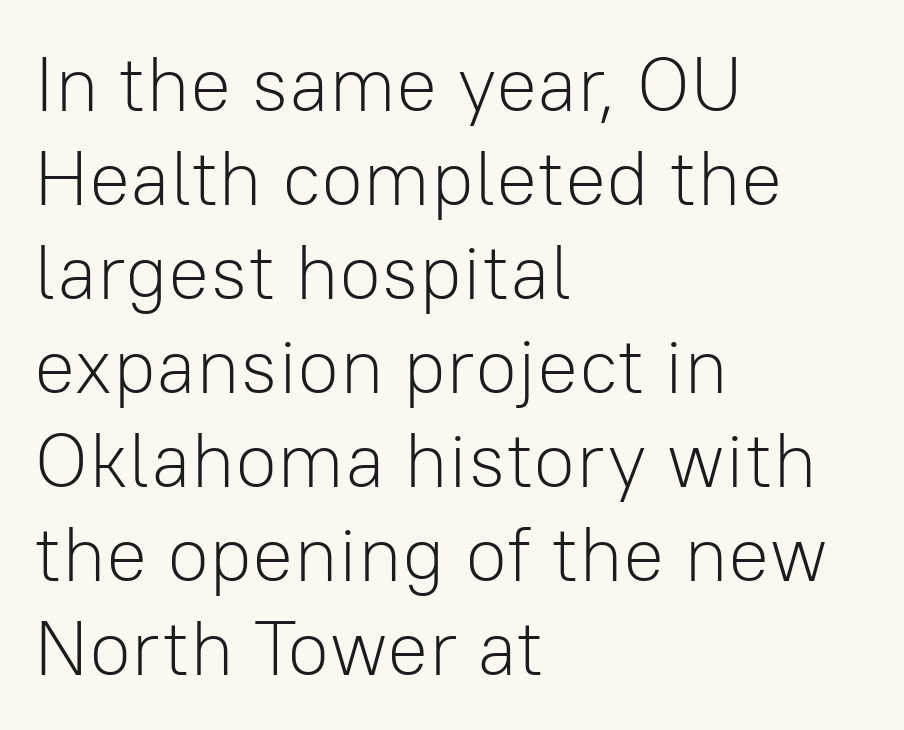
The image shows 77 px light sans-serif type, upright; set left-aligned, line spacing 1.22x, normal letter spacing, not underlined; low stroke contrast and a medium x-height.
